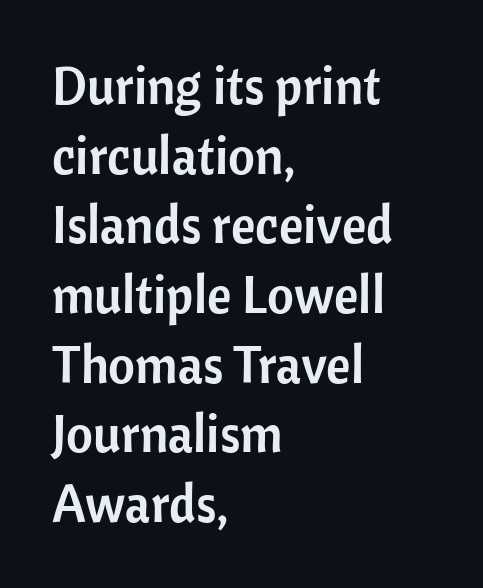
{"serif": "no", "italic": "no", "width": "normal", "stroke_contrast": "low", "x_height": "medium", "monospaced": "no", "underline": "no", "align": "left", "line_spacing": "normal", "line_spacing_ratio": 1.34, "letter_spacing": "normal", "letter_spacing_em": 0.0, "glyph_px": 52}
